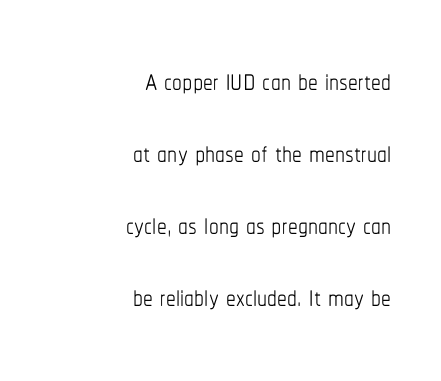
The passage shown is typed in a proportional face where columns would drift. Visually the block forms a straight wall on the right and a jagged coastline on the left. Unmarked baselines from the first word to the last. Bold? No — there's no thickening of the strokes. Vertical strokes here are truly vertical. Here the glyphs are tracked normally, forming tight word shapes.
